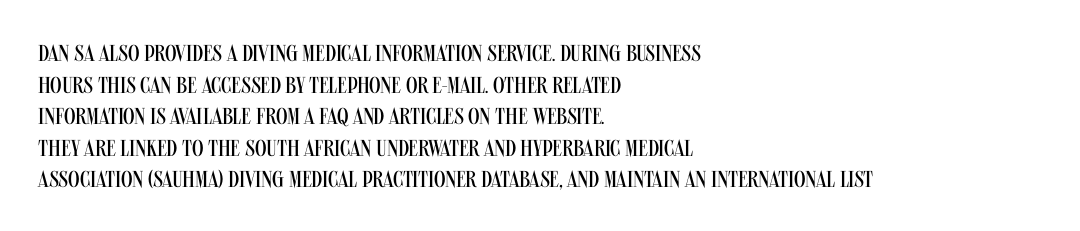
Q: Is the text bold? A: No.
Q: Is the text italic (slanted)? A: No, it is upright.
Q: Is the text underlined? A: No.
Q: How is the paragraph aligned? A: Left-aligned.
Q: Is the spacing between letters normal or unusually wide? A: Normal.
Q: Is the spacing between lines tight, normal or loose? A: Normal.
